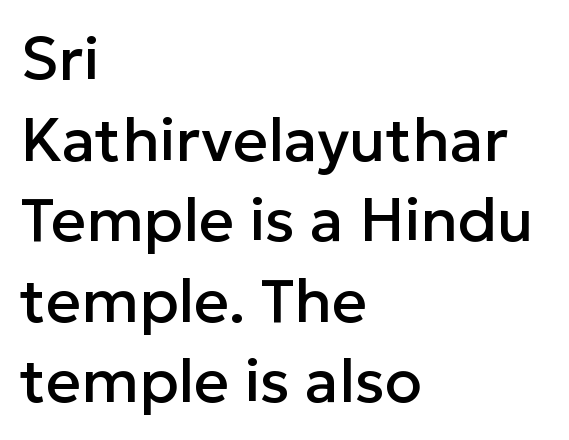
{"serif": "no", "italic": "no", "width": "normal", "stroke_contrast": "low", "x_height": "medium", "monospaced": "no", "underline": "no", "align": "left", "line_spacing": "normal", "line_spacing_ratio": 1.32, "letter_spacing": "normal", "letter_spacing_em": 0.0, "glyph_px": 61}
